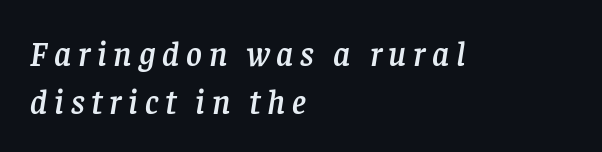
Q: Is the text italic (slanted)? A: Yes, it leans right by about 8 degrees.
Q: Is the typeface a serif or a sans-serif typeface? A: Serif.
Q: Is the text underlined? A: No.
Q: How is the paragraph aligned? A: Left-aligned.
Q: Is the spacing between letters normal or unusually wide? A: Unusually wide.
Q: Is the spacing between lines tight, normal or loose? A: Normal.
Q: Width (condensed, normal, or wide)? A: Normal.
Q: Stroke contrast? A: Low.
Q: x-height? A: Large.
Q: Monospaced? A: No.
